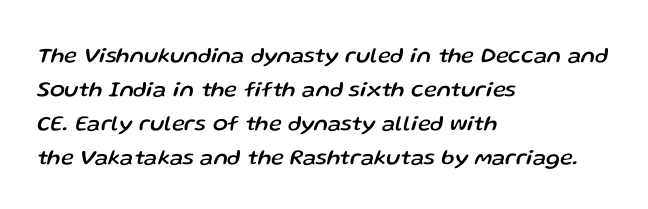
The image shows 22 px text type, italic (leaning right); set left-aligned, normal line spacing (1.54x), normal letter spacing, not underlined.
